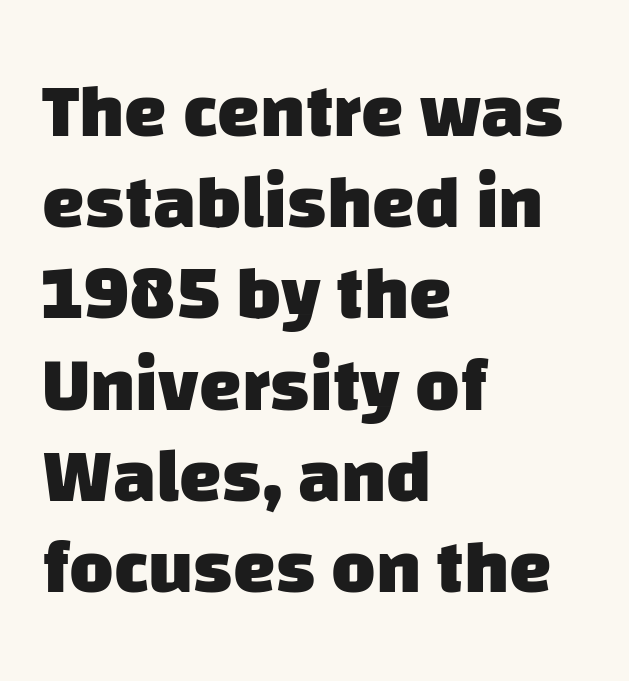
The image shows 76 px heavy sans-serif type; set left-aligned, line spacing 1.2x, normal letter spacing, not underlined; low stroke contrast and a large x-height.
